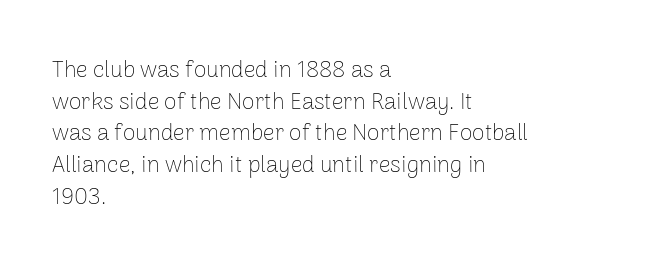
{"italic": "no", "bold": "no", "underline": "no", "align": "left", "line_spacing": "normal", "line_spacing_ratio": 1.38, "letter_spacing": "normal", "letter_spacing_em": 0.0, "glyph_px": 23}
